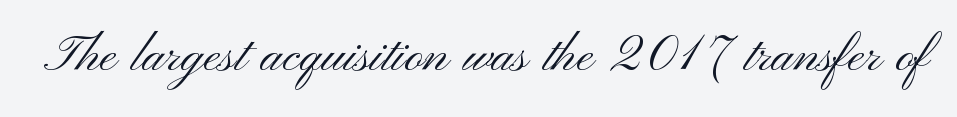
Q: Is the text bold? A: No.
Q: Is the text italic (slanted)? A: Yes.
Q: Is the typeface a serif or a sans-serif typeface? A: Sans-serif.
Q: Is the text underlined? A: No.
Q: Is the spacing between letters normal or unusually wide? A: Normal.
Q: Width (condensed, normal, or wide)? A: Wide.
Q: Stroke contrast? A: Medium.
Q: x-height? A: Small.
Q: Monospaced? A: No.
